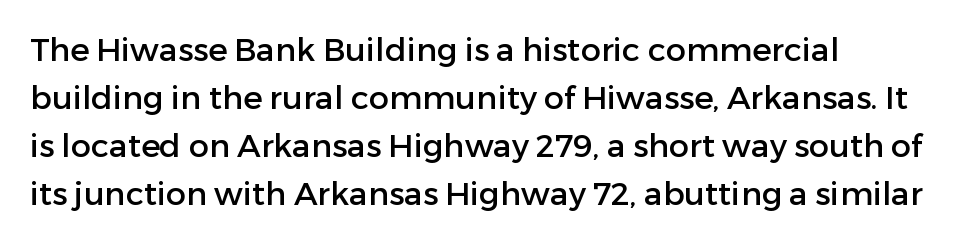
Q: Is the text italic (slanted)? A: No, it is upright.
Q: Is the typeface a serif or a sans-serif typeface? A: Sans-serif.
Q: Is the text underlined? A: No.
Q: Is the spacing between letters normal or unusually wide? A: Normal.
Q: Is the spacing between lines tight, normal or loose? A: Normal.
Q: Width (condensed, normal, or wide)? A: Normal.
Q: Stroke contrast? A: Low.
Q: x-height? A: Medium.
Q: Monospaced? A: No.
